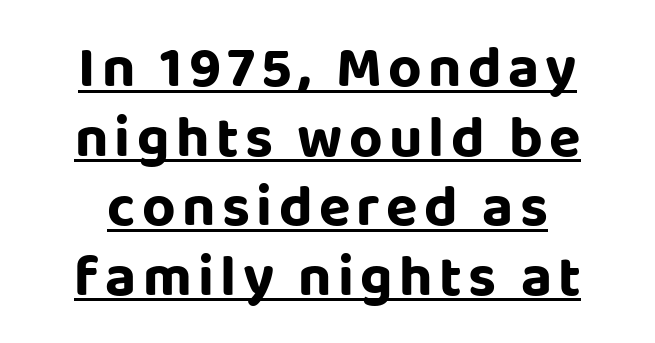
Notice how the passage keeps no hard edge, just a central spine. Posture: vertical. Every letter is thick-stroked: bold, no question. This is underlined copy, the kind a proofreader might mark for attention. The rendering shows plain stroke endings on the letterforms — a sans-serif design.
